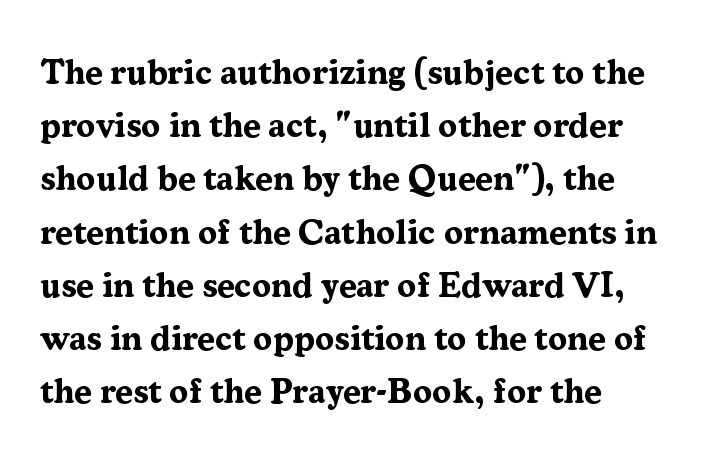
{"serif": "yes", "italic": "no", "bold": "yes", "weight": "bold", "width": "normal", "stroke_contrast": "medium", "x_height": "medium", "monospaced": "no", "underline": "no", "line_spacing": "normal", "line_spacing_ratio": 1.52, "letter_spacing": "normal", "letter_spacing_em": 0.0, "glyph_px": 35}
